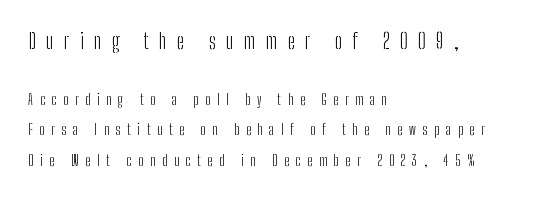
The image shows 21 px text type, upright; set left-aligned, loose line spacing (2.19x), unusually wide letter spacing (+0.49 em), not underlined; the first (top) block is 1.5x larger.
